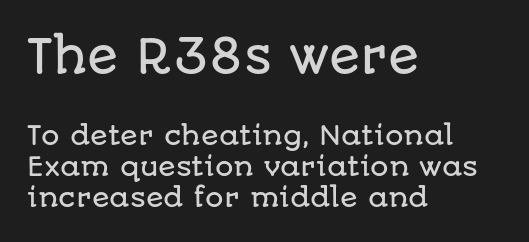
{"serif": "no", "italic": "no", "width": "normal", "stroke_contrast": "low", "x_height": "large", "monospaced": "no", "underline": "no", "align": "left", "line_spacing_ratio": 1.2, "letter_spacing": "normal", "letter_spacing_em": 0.0, "larger_block": "first", "size_ratio": 1.77, "glyph_px": 46}
